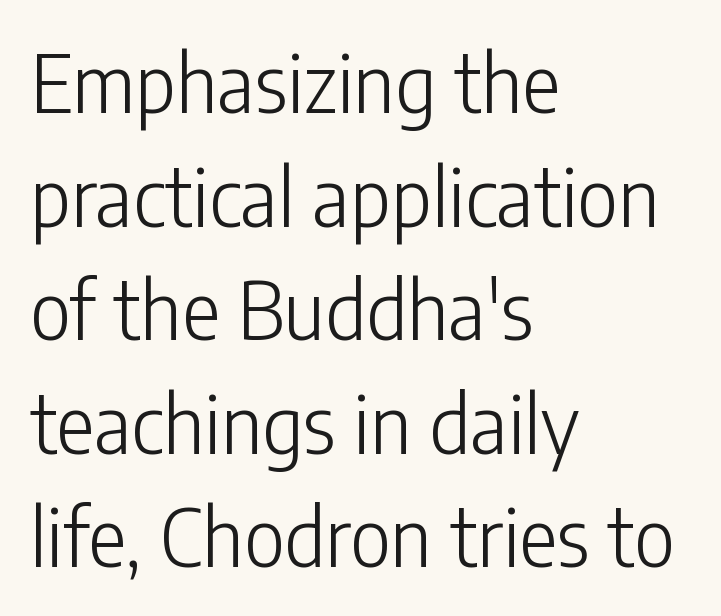
Short and long lines alike share a common starting point at left. Here the designer chose a conventional face with non-uniform glyph widths. Is the letter spacing exaggerated? No — it looks like the ordinary default. Every character sits straight up, as roman type does. Descenders hang freely into open space.
